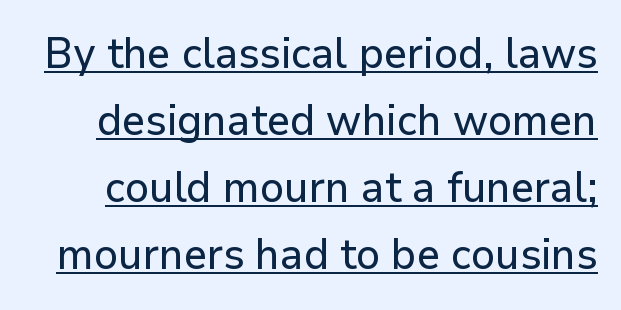
Posture: straight, roman, zero tilt. A sans-serif font was chosen for this passage. Do the characters align in a grid? No, the font is proportional. Emphasis is given by a line drawn under the lettering. Caption: standard tracking, unaltered. Students, observe: this is what conventionally led text looks like.
